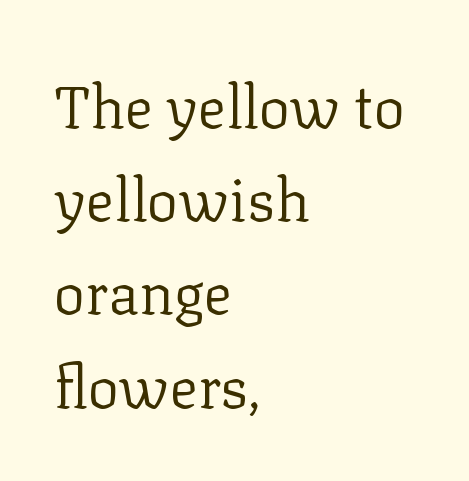
The letters look calm and open, with moderate or lighter stems. The glyphs are unaccompanied by any horizontal stroke below them. What kind of face is this? One with serifs. What stands out about the letter spacing? Nothing — it is the standard amount. Short and long lines alike share a common starting point at left.
